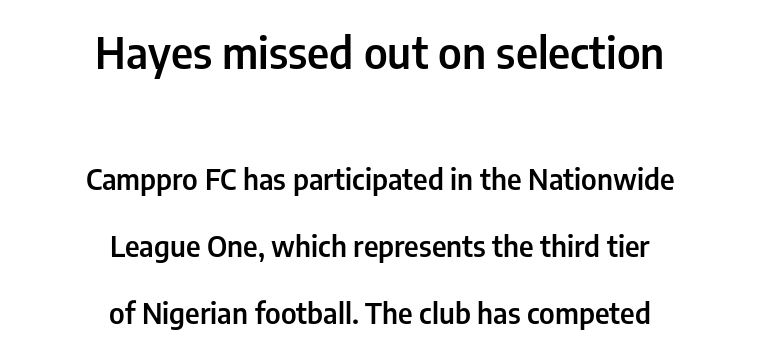
Q: Is the text bold? A: Semi-bold.
Q: Is the text italic (slanted)? A: No, it is upright.
Q: Is the typeface a serif or a sans-serif typeface? A: Sans-serif.
Q: Is the text underlined? A: No.
Q: How is the paragraph aligned? A: Centered.
Q: Is the spacing between letters normal or unusually wide? A: Normal.
Q: Is the spacing between lines tight, normal or loose? A: Loose.
Q: Which block of text is set in a larger size, the first (top) or the second (bottom)? A: The first (top) one.
Q: Width (condensed, normal, or wide)? A: Condensed.
Q: Stroke contrast? A: Low.
Q: x-height? A: Medium.
Q: Monospaced? A: No.
